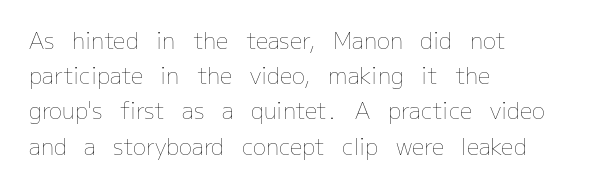
The image shows 22 px text type, upright; set left-aligned, normal line spacing (1.6x), normal letter spacing, not underlined.
